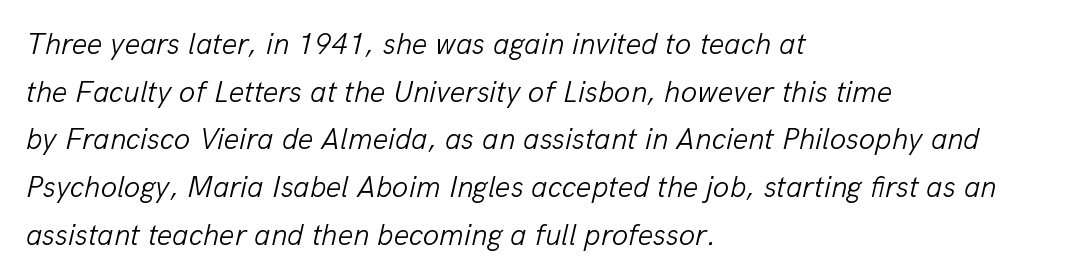
{"italic": "yes", "lean": "right", "slant_degrees": 13, "bold": "no", "weight": "light", "width": "normal", "stroke_contrast": "low", "x_height": "medium", "monospaced": "no", "underline": "no", "align": "left", "line_spacing": "normal", "line_spacing_ratio": 1.59, "letter_spacing": "normal", "letter_spacing_em": 0.0, "glyph_px": 30}
